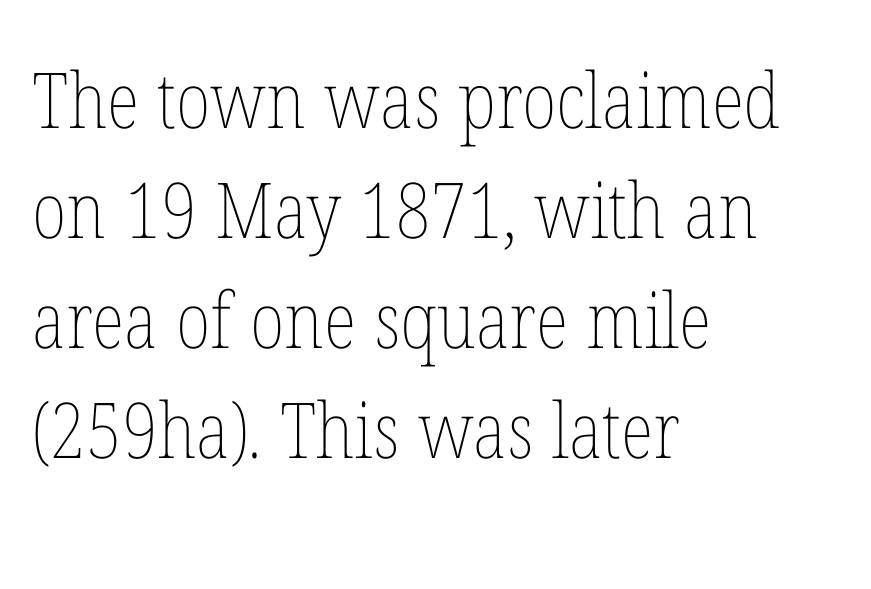
Varying glyph widths throughout — classic text-font behaviour. Each new line begins a customary step beneath the previous one. The font is comparable to plain body text, perhaps lighter. Does extra space separate the letters? No, they use regular spacing. In CSS terms this would be text-align: left. Descenders hang freely into open space.
